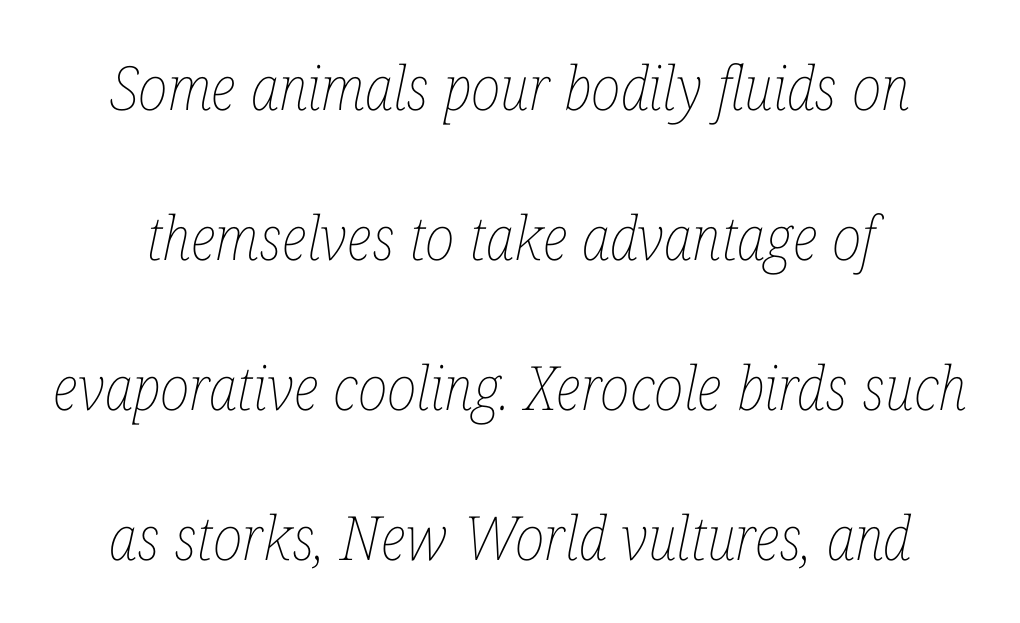
These lines are rendered in a variable-pitch font. Regarding leading, the lines here are spaced well apart. Does the lettering tilt? It does — this is italic. Descenders hang freely into open space. Stems here are at most as thick as an everyday book face. Characters follow at the spacing the type designer built in.
